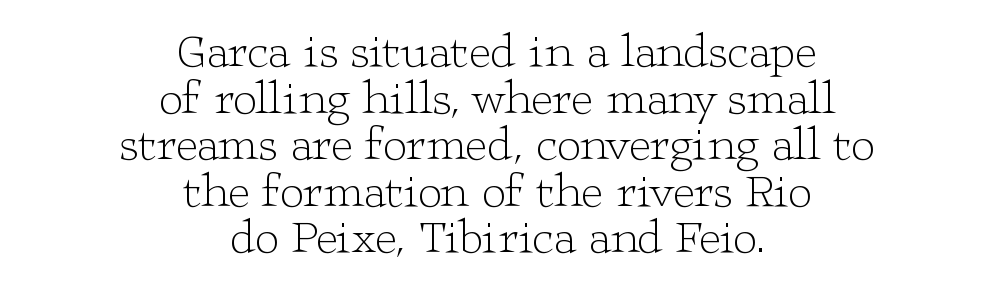
Horizontal alignment here is central, giving a formal, balanced look. The specimen reads as upright at a glance. The face used here is proportionally spaced, like ordinary book or web type. Nothing unusual about the tracking: characters are spaced as the font intends. Line spacing here is tight.
